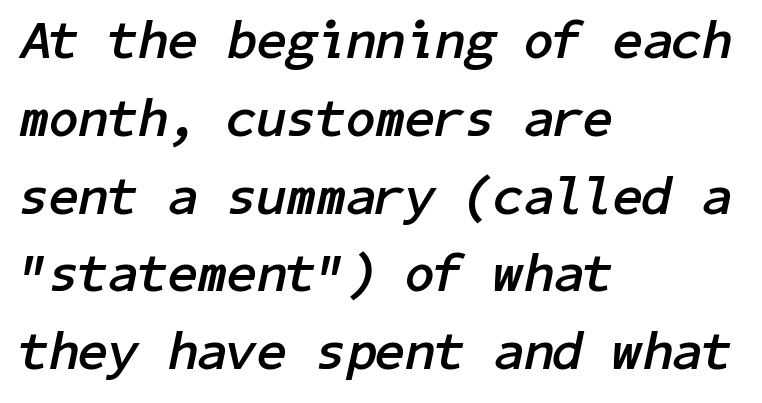
Plenty of ink on the page — the face is bold. The face used here has a pronounced slope to its letters. Has an underline been added? It has not. Horizontal alignment here is leftward, the default for most running prose.
